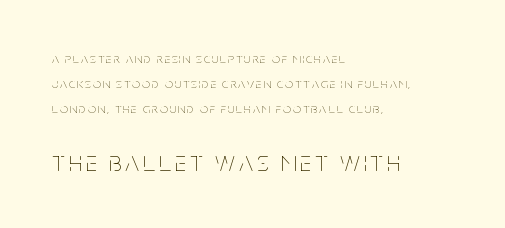
Short and long lines alike share a common starting point at left. Designer's note — italics off, roman on. Is the lower block the larger one? Yes — the lower block carries the bigger type. Summary of weight: not heavy and not bold.
